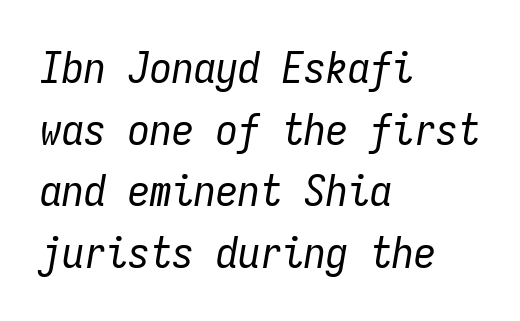
Q: Is the text bold? A: No.
Q: Is the text italic (slanted)? A: Yes, it leans right by about 9 degrees.
Q: Is the text underlined? A: No.
Q: How is the paragraph aligned? A: Left-aligned.
Q: Is the spacing between letters normal or unusually wide? A: Normal.
Q: Is the spacing between lines tight, normal or loose? A: Normal.
Q: Width (condensed, normal, or wide)? A: Condensed.
Q: Stroke contrast? A: Low.
Q: x-height? A: Medium.
Q: Monospaced? A: Yes.
